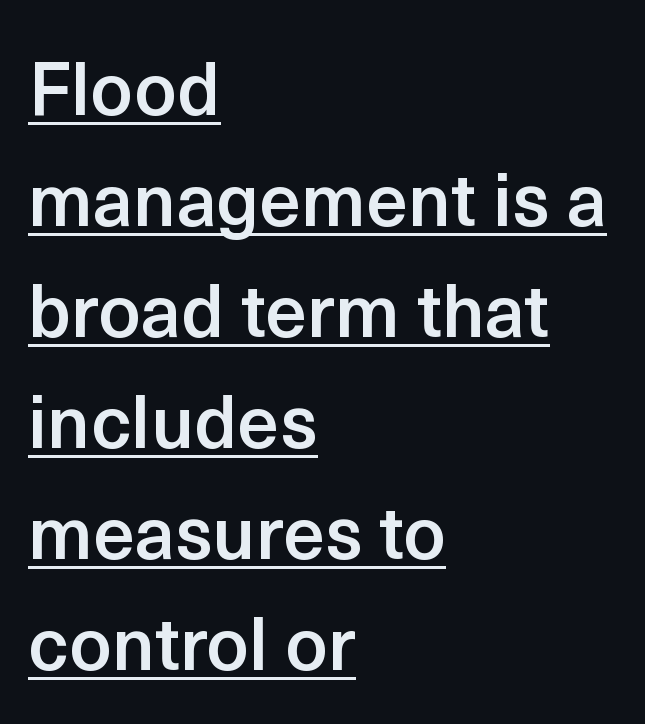
The image shows 74 px semibold sans-serif type, upright; set left-aligned, normal line spacing (1.5x), normal letter spacing, underlined; a medium x-height.
